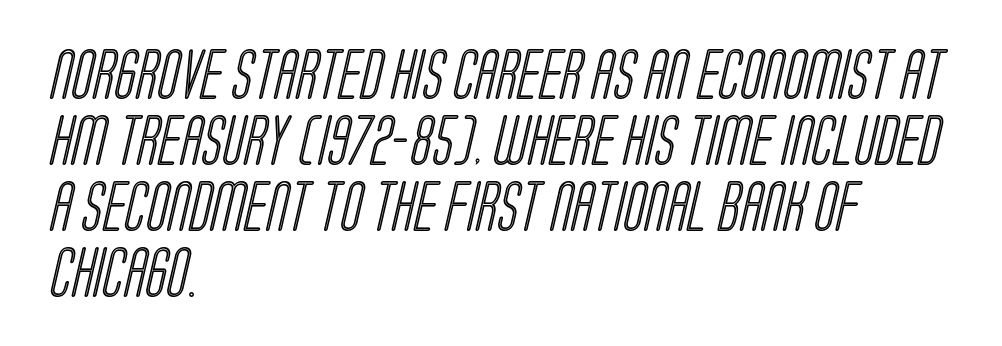
{"width": "condensed", "x_height": "large", "monospaced": "no", "underline": "no", "align": "left", "line_spacing": "normal", "line_spacing_ratio": 1.32, "letter_spacing": "normal", "letter_spacing_em": 0.0, "glyph_px": 50}
